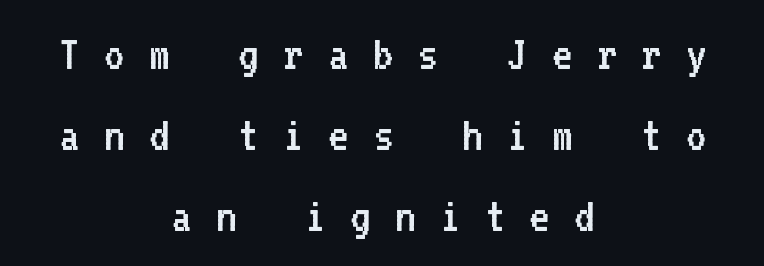
One-word summary of the alignment: center. The cut favours lightness, reaching ordinary text weight at its darkest. Lines of text with bare space underneath. The rendering uses typewriter-style spacing with identical character cells. The rendering inserts visible extra space after every character. The font's upright variant was chosen for this text.
